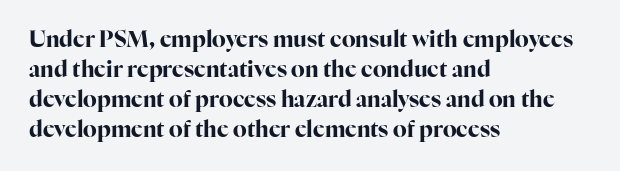
Q: Is the text bold? A: Yes.
Q: Is the text italic (slanted)? A: No, it is upright.
Q: Is the text underlined? A: No.
Q: How is the paragraph aligned? A: Left-aligned.
Q: Is the spacing between letters normal or unusually wide? A: Normal.
Q: Is the spacing between lines tight, normal or loose? A: Normal.
